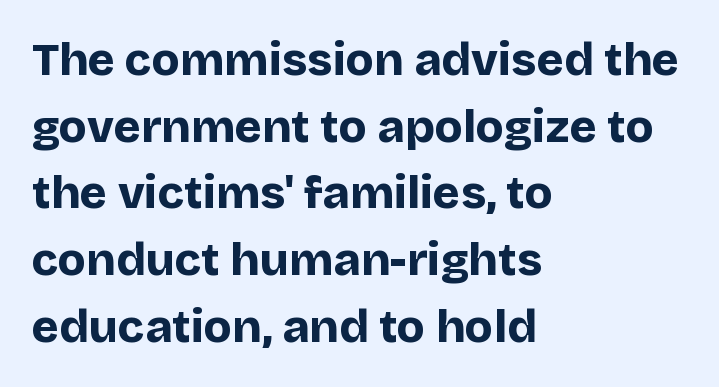
The image shows 46 px bold sans-serif type, upright; set left-aligned, normal line spacing (1.45x), normal letter spacing, not underlined; low stroke contrast and a large x-height.
